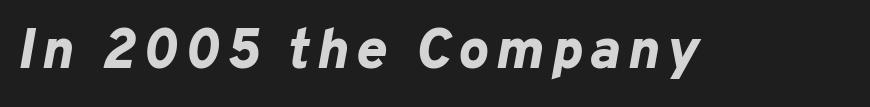
The image shows 57 px bold type, italic (leaning right); set not underlined; low stroke contrast and a medium x-height.
